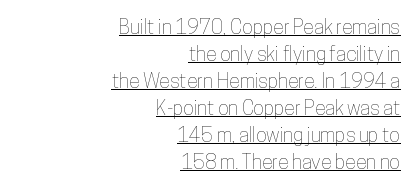
The image shows 20 px text type, upright; set right-aligned, normal line spacing (1.35x), normal letter spacing, underlined.
